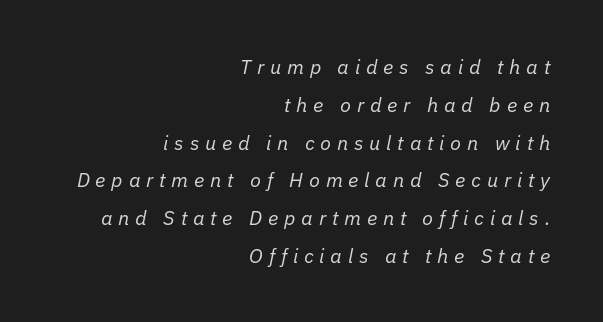
The passage shown leans; its letterforms are oblique. There is plenty of visible air inserted between adjacent glyphs. No chunkiness to these letters — they're not bold. Type without underlining.
